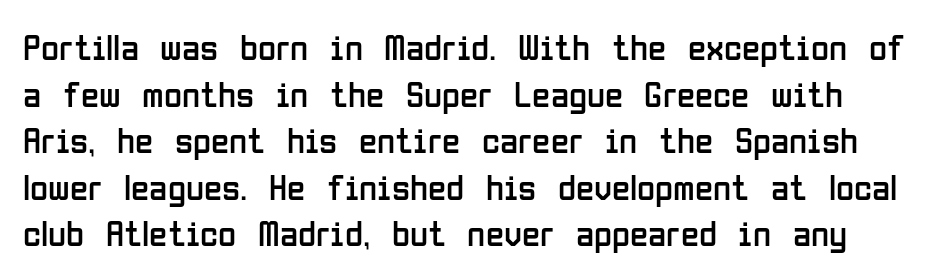
Stroke terminals: plain, sans-serif. A typesetter would call this proportional, since set widths differ per character. Observe the ordinary spacing: letters are neighbours, not strangers. A bare baseline throughout the passage.
